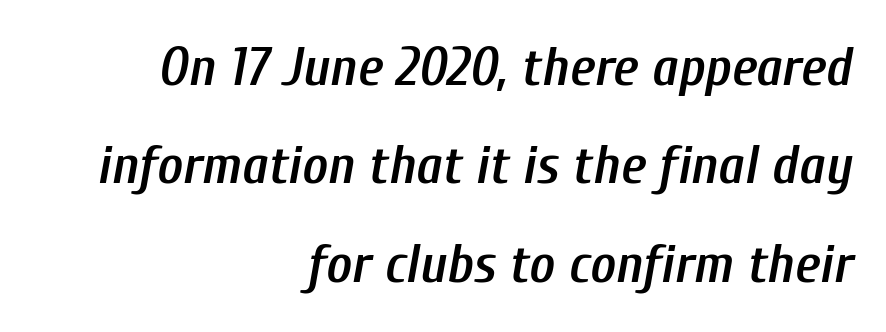
The image shows 55 px semibold, condensed type, italic (leaning right); set right-aligned, line spacing 1.79x, normal letter spacing, not underlined; low stroke contrast and a medium x-height.
